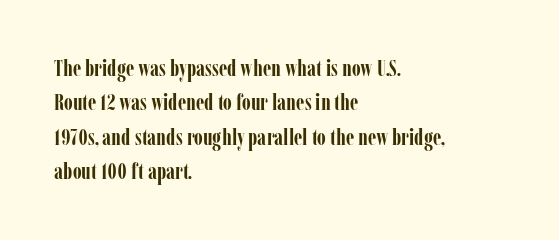
Is the letter spacing exaggerated? No — it looks like the ordinary default. Reading down the block, your eye returns to a fixed left position each line. Heavy-handed strokes throughout: this text is bold. Just letters on the line, the space beneath them empty. Baseline-to-baseline distance is the conventional proportion of letter height. A roman cut, with each character standing at attention.
